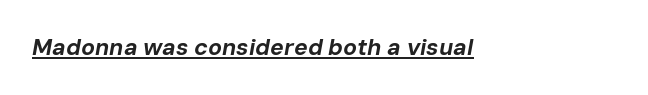
Nobody touched the tracking dial on this one. Honestly, the underline is the first thing you notice here. Posture: slanted. Thick stems and heavy bowls — unmistakably bold.
